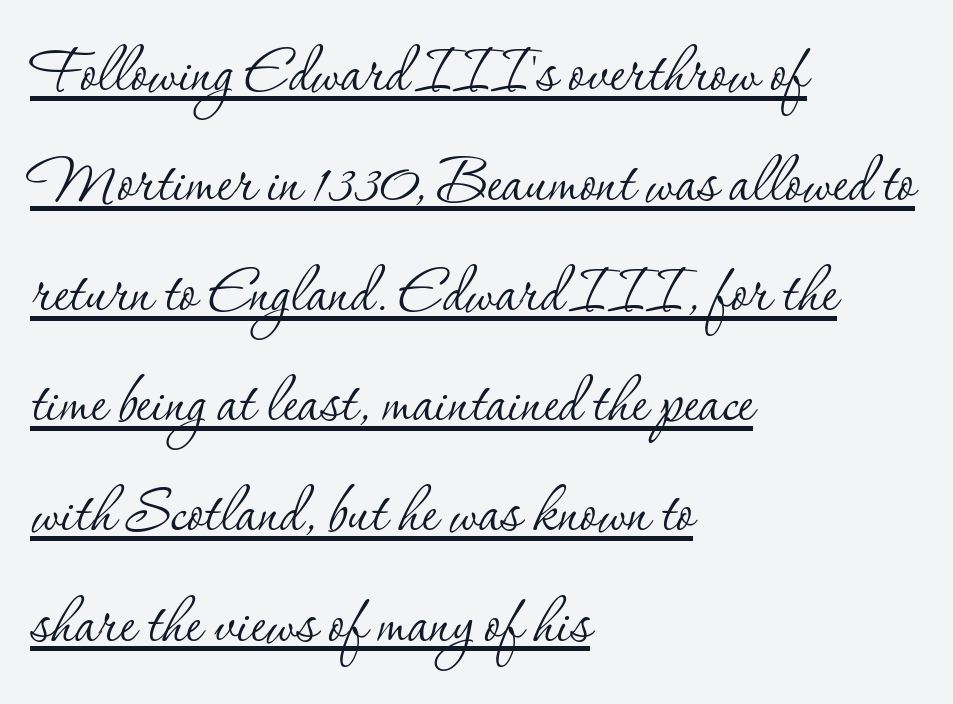
The paragraph shown leans on its left margin. Caption: lettering with a line underneath. The line texture is even and compact thanks to regular tracking. Old-style or modern, the face here clearly has serifs. The font sits on the lighter half of the weight spectrum, regular included.
